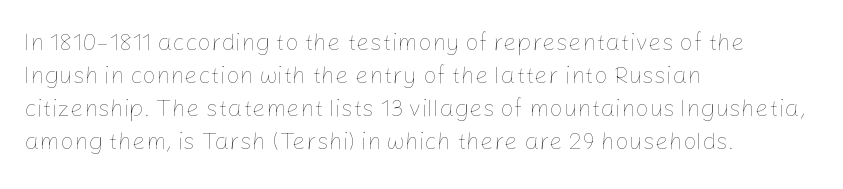
Horizontally, the lines are justified to the leading edge only. A roman cut, with each character standing at attention. The lines sit at an ordinary, default distance from one another. The font sits on the lighter half of the weight spectrum, regular included. Just letters on the line, the space beneath them empty. Standard letterfit; no display-style spreading of the glyphs.
